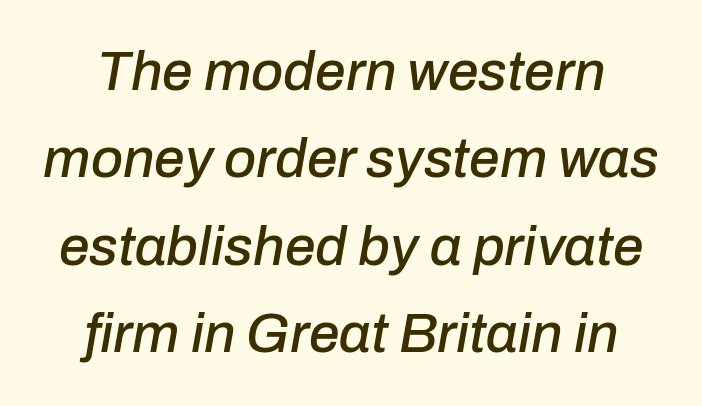
{"italic": "yes", "lean": "right", "slant_degrees": 10, "width": "normal", "stroke_contrast": "low", "x_height": "medium", "monospaced": "no", "underline": "no", "line_spacing": "normal", "line_spacing_ratio": 1.59, "letter_spacing": "normal", "letter_spacing_em": 0.0, "glyph_px": 55}
